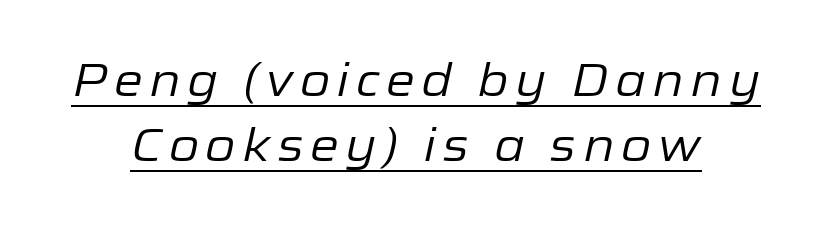
Q: Is the text bold? A: No.
Q: Is the text italic (slanted)? A: Yes, it leans right by about 12 degrees.
Q: Is the text underlined? A: Yes.
Q: Is the spacing between lines tight, normal or loose? A: Normal.
Q: Width (condensed, normal, or wide)? A: Normal.
Q: Stroke contrast? A: Low.
Q: x-height? A: Medium.
Q: Monospaced? A: No.
